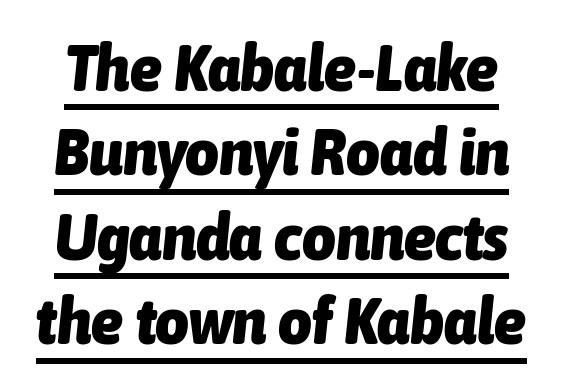
The passage shown is emphatically bold. Short note: letters normally spaced. Glance below the letters and you will spot a drawn line. In terms of posture, this sample is oblique. Whoever set this chose a conventional vertical rhythm. These lines are rendered in a variable-pitch font.
